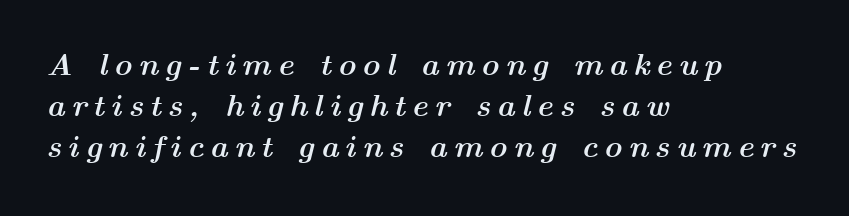
Q: Is the text bold? A: Yes.
Q: Is the text italic (slanted)? A: Yes, it leans right by about 14 degrees.
Q: Is the text underlined? A: No.
Q: How is the paragraph aligned? A: Left-aligned.
Q: Is the spacing between letters normal or unusually wide? A: Unusually wide.
Q: Is the spacing between lines tight, normal or loose? A: Normal.
Q: Width (condensed, normal, or wide)? A: Wide.
Q: Stroke contrast? A: Medium.
Q: x-height? A: Medium.
Q: Monospaced? A: No.
